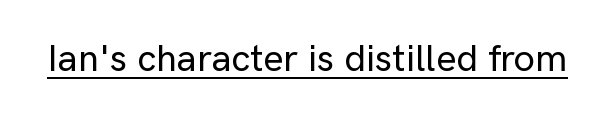
Q: Is the text italic (slanted)? A: No, it is upright.
Q: Is the typeface a serif or a sans-serif typeface? A: Sans-serif.
Q: Is the text underlined? A: Yes.
Q: Is the spacing between letters normal or unusually wide? A: Normal.
Q: Width (condensed, normal, or wide)? A: Normal.
Q: Stroke contrast? A: Low.
Q: x-height? A: Medium.
Q: Monospaced? A: No.
